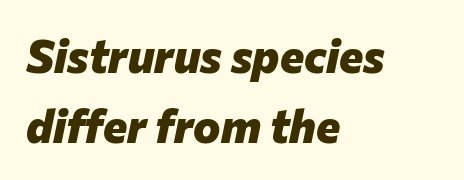
The image shows 46 px heavy type, italic (leaning right); set left-aligned, normal line spacing (1.53x), normal letter spacing, not underlined; low stroke contrast and a medium x-height.
